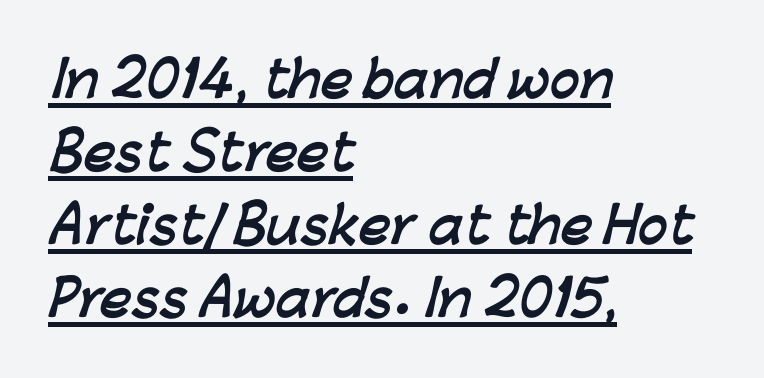
{"serif": "no", "bold": "yes", "weight": "semibold", "width": "normal", "stroke_contrast": "low", "x_height": "medium", "monospaced": "no", "underline": "yes", "align": "left", "line_spacing": "normal", "line_spacing_ratio": 1.49, "letter_spacing": "normal", "letter_spacing_em": 0.0, "glyph_px": 49}
